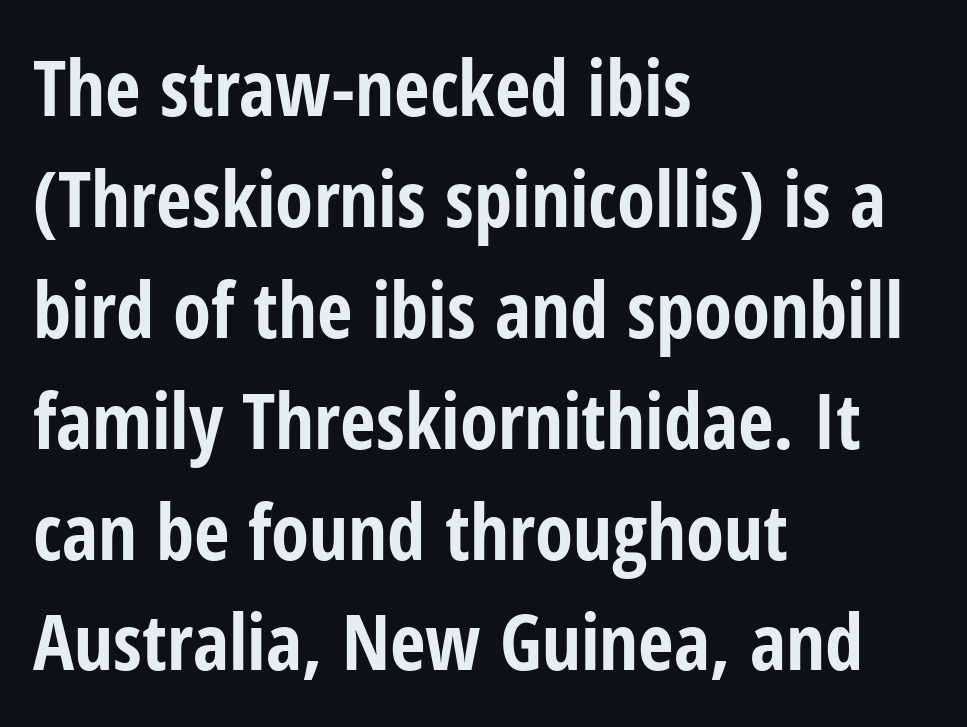
The paragraph has a hard left edge and a soft right edge. A dark, heavy texture on the line: the type is bold. The letterforms sit shoulder to shoulder at normal distance. Varying glyph widths throughout — classic text-font behaviour. Descenders are the only things crossing below the line.
